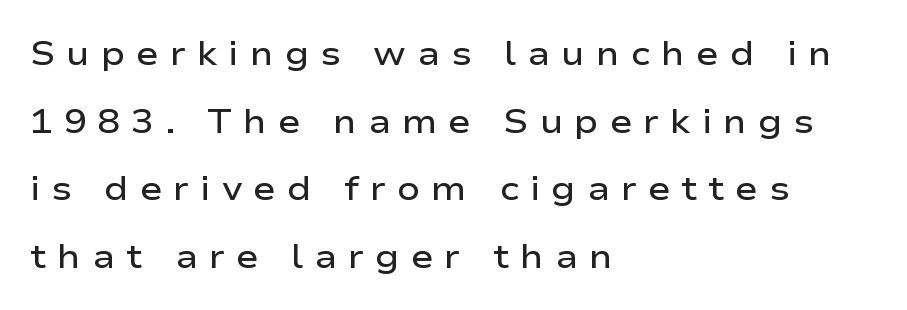
The image shows 34 px semibold, wide sans-serif type, upright; set left-aligned, loose line spacing (1.99x), unusually wide letter spacing (+0.32 em), not underlined; low stroke contrast and a medium x-height.
